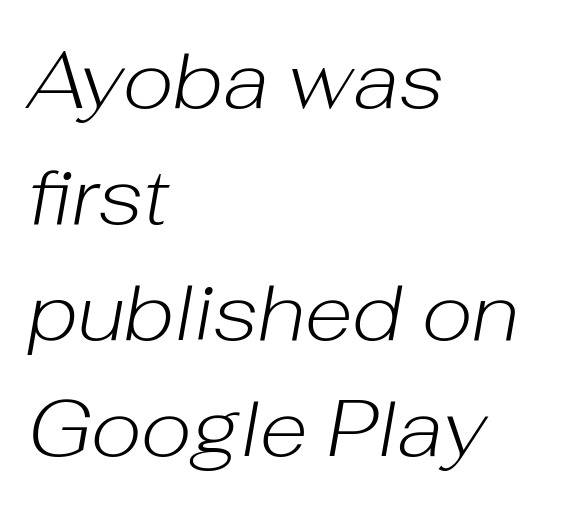
The glyphs look as if they've been sheared to an angle. Spacing between characters is what you'd get straight out of the box. Heaviness? Minimal to ordinary, like unemphasized prose. If you drew a ruler down the left edge, every line would touch it.
